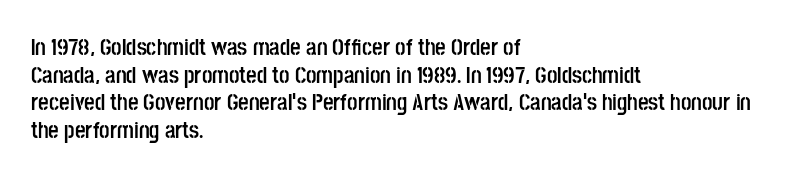
{"italic": "no", "bold": "yes", "underline": "no", "align": "left", "line_spacing_ratio": 1.2, "letter_spacing": "normal", "letter_spacing_em": 0.0, "glyph_px": 23}
